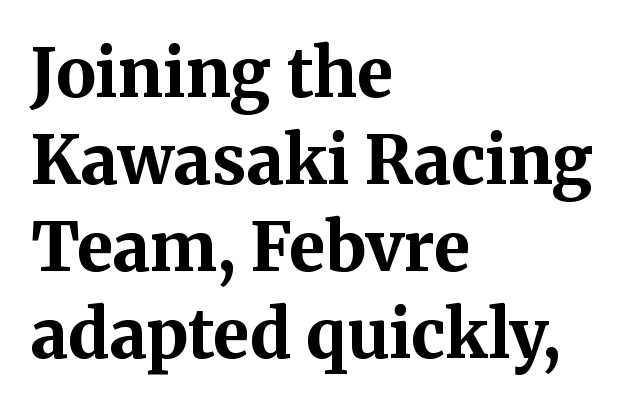
The image shows 67 px bold serif type, upright; set left-aligned, normal line spacing (1.3x), normal letter spacing, not underlined; medium stroke contrast and a medium x-height.
